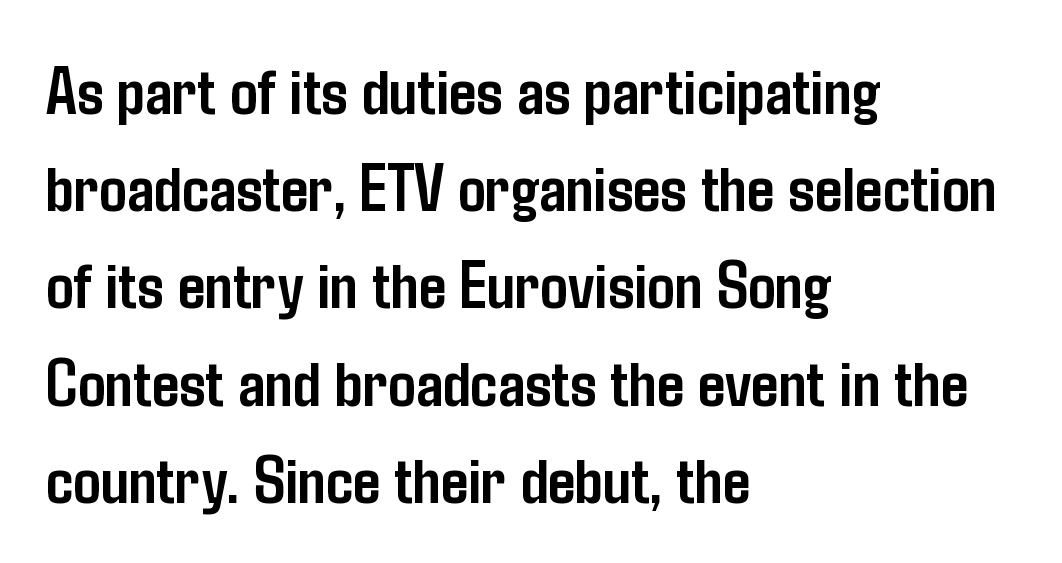
The image shows 68 px semibold, condensed sans-serif type, upright; set left-aligned, normal line spacing (1.43x), normal letter spacing, not underlined; low stroke contrast and a medium x-height.
